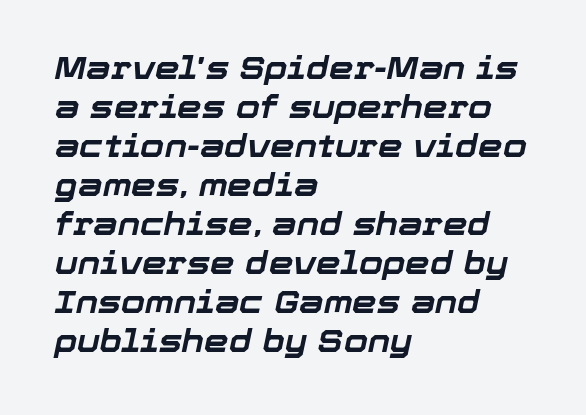
{"italic": "yes", "lean": "right", "slant_degrees": 12, "bold": "yes", "weight": "bold", "width": "normal", "stroke_contrast": "low", "x_height": "medium", "monospaced": "no", "underline": "no", "align": "left", "line_spacing": "normal", "line_spacing_ratio": 1.26, "letter_spacing": "normal", "letter_spacing_em": 0.0, "glyph_px": 31}
